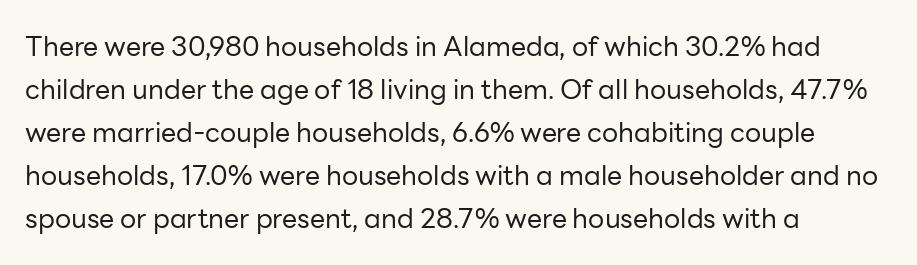
Line beginnings align vertically; line endings do not. Quick note: not italic, upright. No chunkiness to these letters — they're not bold. Default kerning and tracking; the words read as compact shapes.
